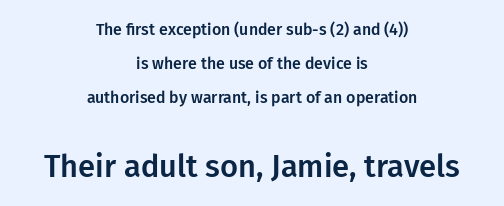
Q: Is the text italic (slanted)? A: No, it is upright.
Q: Is the typeface a serif or a sans-serif typeface? A: Sans-serif.
Q: Is the text underlined? A: No.
Q: How is the paragraph aligned? A: Centered.
Q: Is the spacing between letters normal or unusually wide? A: Normal.
Q: Is the spacing between lines tight, normal or loose? A: Loose.
Q: Which block of text is set in a larger size, the first (top) or the second (bottom)? A: The second (bottom) one.
Q: Width (condensed, normal, or wide)? A: Normal.
Q: Stroke contrast? A: Low.
Q: x-height? A: Medium.
Q: Monospaced? A: No.
